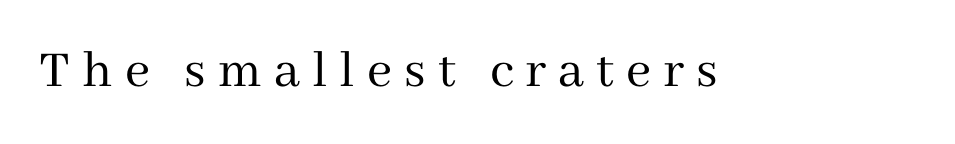
Look at the tracking — it's clearly loosened, letters drifting apart. This sample has the flowing, uneven cadence of proportional lettering. The face looks like a standard text weight, possibly lighter. Beneath every word, the page is bare. Examine the stroke ends and you'll spot serifs.
